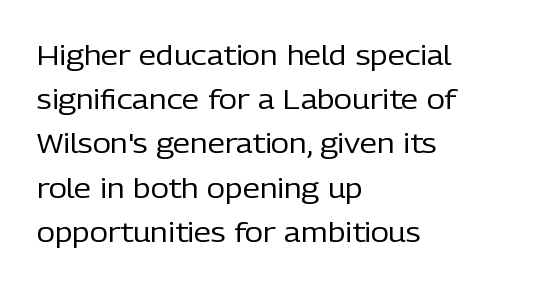
The image shows 28 px regular-weight sans-serif type, upright; set left-aligned, normal line spacing (1.58x), normal letter spacing, not underlined; low stroke contrast and a medium x-height.
